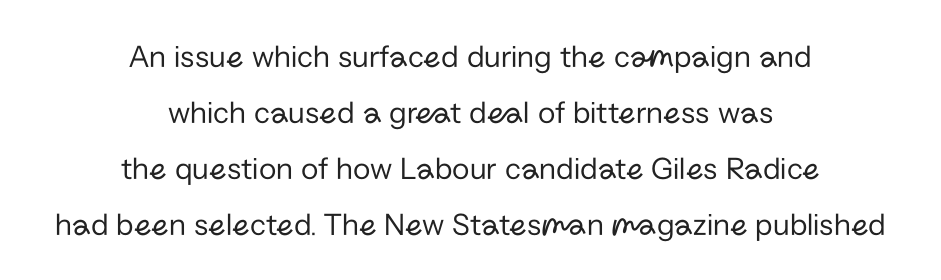
Beneath every word, the page is bare. Note the varied advance widths — an 'i' is clearly narrower than an 'm'. Typographically, this falls in the sans-serif category. The face used here is rendered with its standard letterfit. Rendered with straight, roman letterforms. Both edges are ragged and mirror each other, which tells us the setting is centered.
